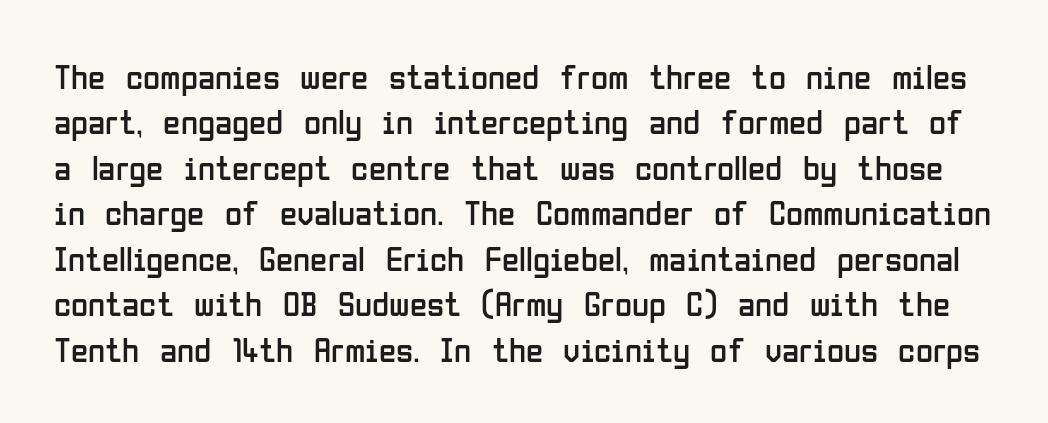
Q: Is the text bold? A: No.
Q: Is the text italic (slanted)? A: No, it is upright.
Q: Is the typeface a serif or a sans-serif typeface? A: Sans-serif.
Q: Is the text underlined? A: No.
Q: Is the spacing between letters normal or unusually wide? A: Normal.
Q: Is the spacing between lines tight, normal or loose? A: Normal.
Q: Width (condensed, normal, or wide)? A: Condensed.
Q: Stroke contrast? A: Low.
Q: x-height? A: Medium.
Q: Monospaced? A: No.
